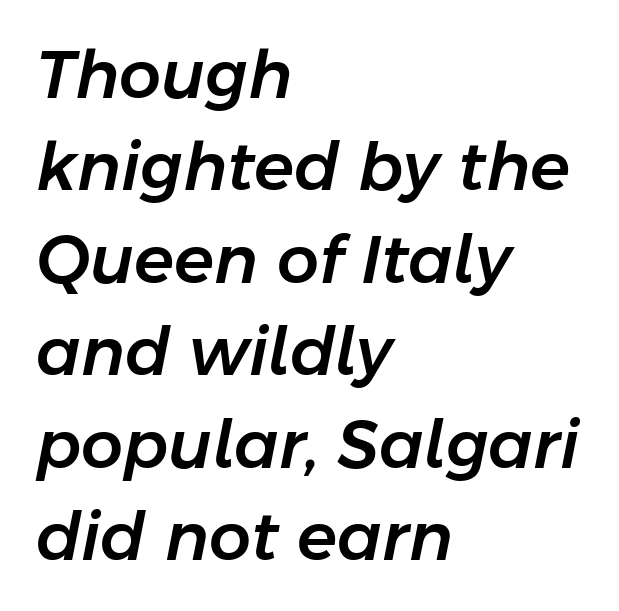
The image shows 66 px text type, italic (leaning right); set left-aligned, normal line spacing (1.4x), normal letter spacing, not underlined; low stroke contrast and a medium x-height.
